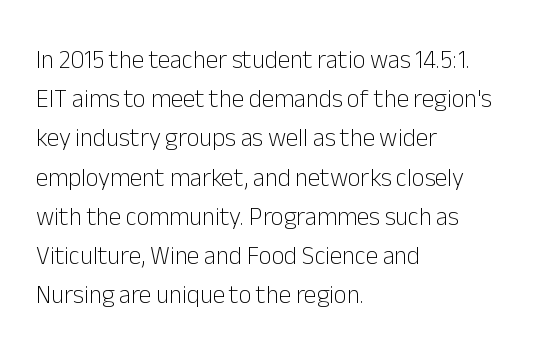
The image shows 25 px text type, upright; set left-aligned, normal line spacing (1.57x), normal letter spacing, not underlined.
